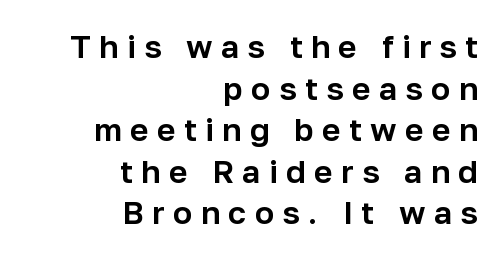
{"serif": "no", "italic": "no", "width": "normal", "stroke_contrast": "low", "x_height": "medium", "monospaced": "no", "underline": "no", "align": "right", "line_spacing": "normal", "line_spacing_ratio": 1.3, "letter_spacing": "wide", "letter_spacing_em": 0.26, "glyph_px": 32}
